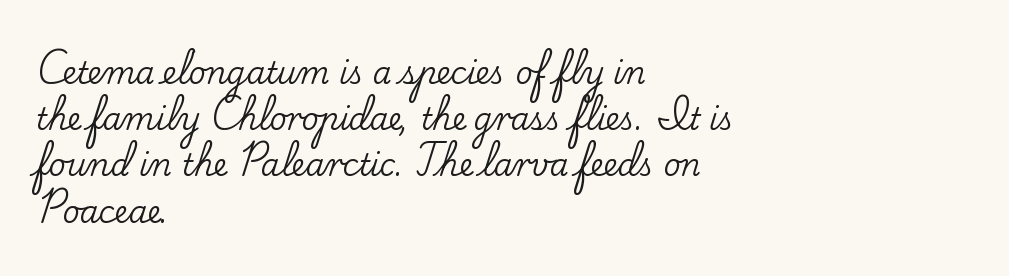
Each letter keeps its own natural width here, so spacing adapts to shape. Vertically, the passage feels balanced, rows spaced as you'd expect. The face used here is seriffed, in the tradition of book romans. Does extra space separate the letters? No, they use regular spacing. The paragraph has a hard left edge and a soft right edge.
